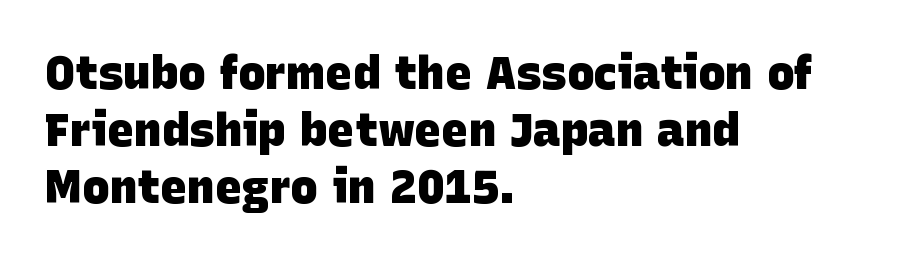
Compared with typical body copy, the letter spacing here is the same. Serifs: no, the terminals of the letterforms are clean. This sample is left-justified, so line endings fall wherever the words run out. Descender tails drop into unmarked territory.
